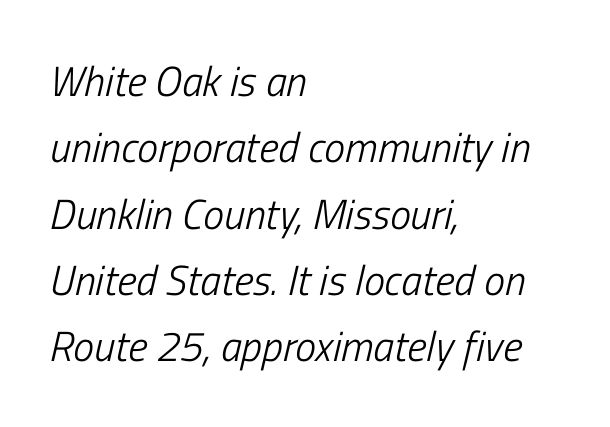
{"italic": "yes", "lean": "right", "slant_degrees": 13, "bold": "no", "weight": "light", "width": "condensed", "stroke_contrast": "low", "x_height": "medium", "monospaced": "no", "underline": "no", "align": "left", "line_spacing": "normal", "line_spacing_ratio": 1.58, "letter_spacing": "normal", "letter_spacing_em": 0.0, "glyph_px": 42}
